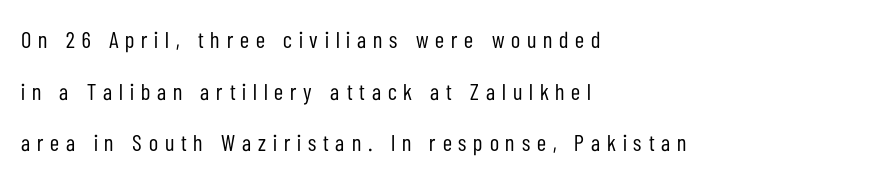
The image shows 23 px text type, upright; set left-aligned, loose line spacing (2.24x), unusually wide letter spacing (+0.3 em), not underlined.
